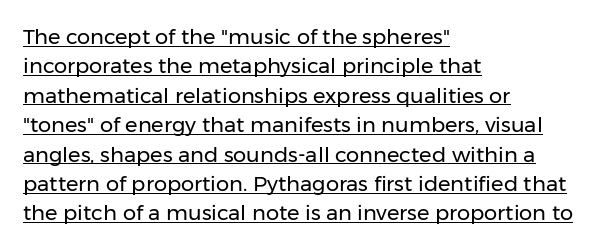
The rows are spaced the way most documents space them. Compared with a centered layout, this one pins lines to the left instead. Does a line run under the words? Yes, clearly. Is the type heavy? It reads as light-to-regular instead.
